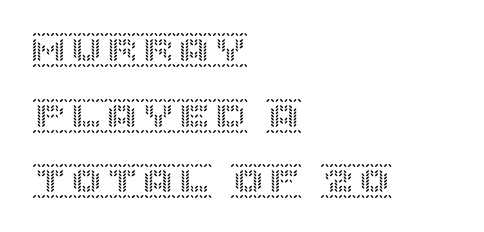
The image shows 36 px text type, upright; set left-aligned, line spacing 1.82x, normal letter spacing, not underlined; a large x-height.
